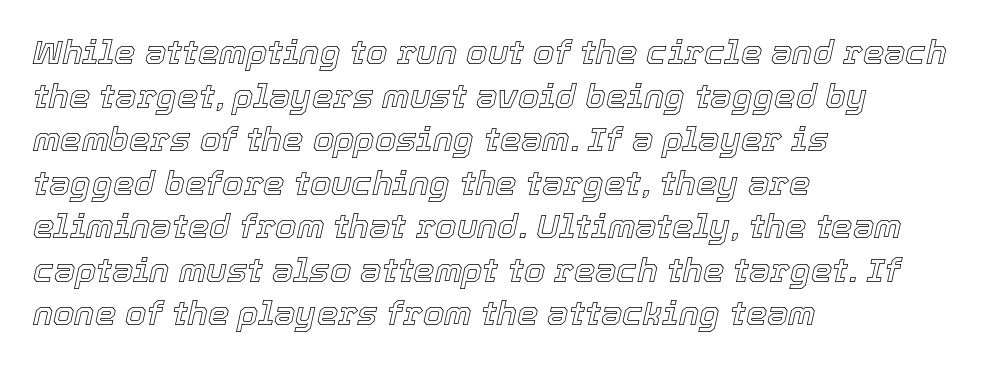
Q: Is the text italic (slanted)? A: Yes, it leans right by about 12 degrees.
Q: Is the text underlined? A: No.
Q: How is the paragraph aligned? A: Left-aligned.
Q: Is the spacing between letters normal or unusually wide? A: Normal.
Q: Is the spacing between lines tight, normal or loose? A: Normal.
Q: Width (condensed, normal, or wide)? A: Normal.
Q: x-height? A: Medium.
Q: Monospaced? A: No.
